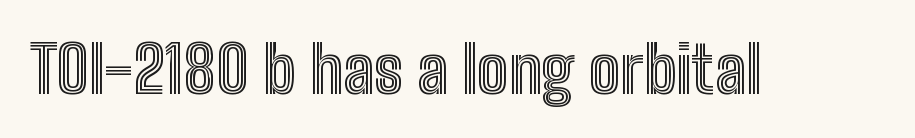
{"italic": "no", "width": "condensed", "x_height": "medium", "monospaced": "no", "underline": "no", "letter_spacing": "normal", "letter_spacing_em": 0.0, "glyph_px": 65}
